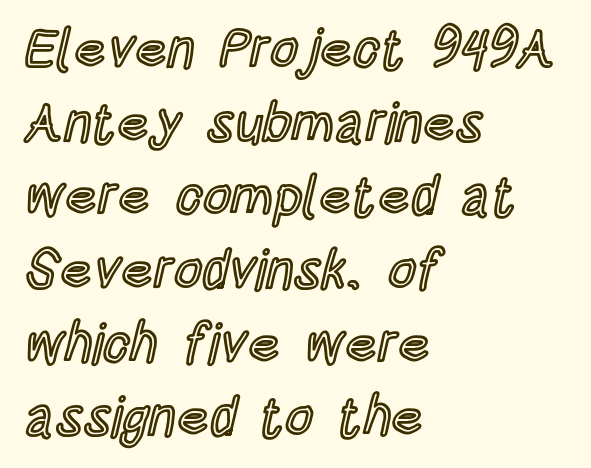
{"width": "condensed", "x_height": "large", "monospaced": "no", "underline": "no", "align": "left", "line_spacing": "normal", "line_spacing_ratio": 1.34, "letter_spacing": "normal", "letter_spacing_em": 0.0, "glyph_px": 55}
